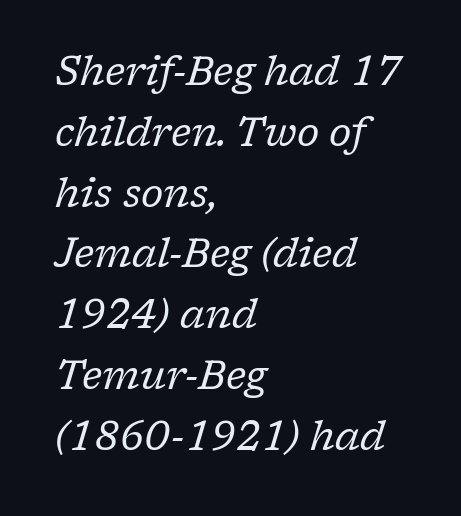
Q: Is the text bold? A: No.
Q: Is the text italic (slanted)? A: Yes, it leans right by about 17 degrees.
Q: Is the typeface a serif or a sans-serif typeface? A: Serif.
Q: Is the text underlined? A: No.
Q: How is the paragraph aligned? A: Left-aligned.
Q: Is the spacing between letters normal or unusually wide? A: Normal.
Q: Is the spacing between lines tight, normal or loose? A: Normal.
Q: Width (condensed, normal, or wide)? A: Normal.
Q: Stroke contrast? A: Low.
Q: x-height? A: Medium.
Q: Monospaced? A: No.
